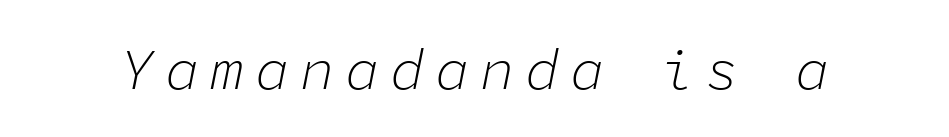
The image shows 57 px light type, italic (leaning right), monospaced; set not underlined; low stroke contrast and a medium x-height.
